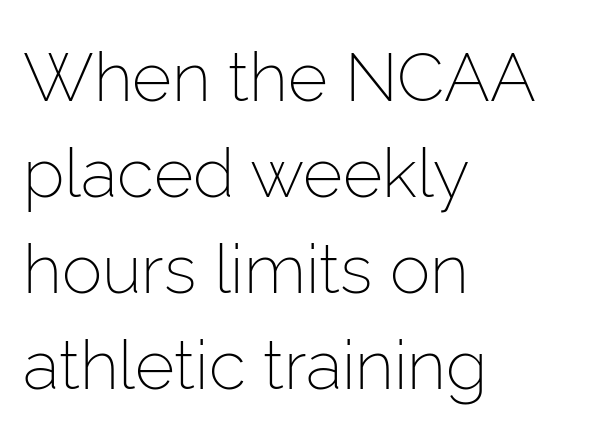
{"serif": "no", "italic": "no", "bold": "no", "weight": "light", "width": "normal", "stroke_contrast": "low", "x_height": "medium", "monospaced": "no", "underline": "no", "align": "left", "line_spacing": "normal", "line_spacing_ratio": 1.41, "letter_spacing": "normal", "letter_spacing_em": 0.0, "glyph_px": 68}
